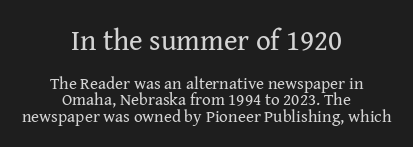
The image shows 29 px regular-weight serif type, upright; set centered, tight line spacing (0.98x), normal letter spacing, not underlined; the first (top) block is 1.71x larger; medium stroke contrast and a medium x-height.
